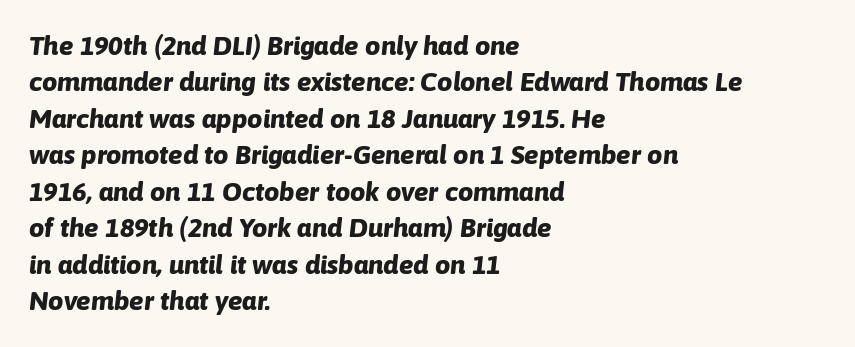
{"italic": "yes", "lean": "right", "slant_degrees": 6, "bold": "yes", "underline": "no", "align": "left", "line_spacing": "normal", "line_spacing_ratio": 1.35, "letter_spacing": "normal", "letter_spacing_em": 0.0, "glyph_px": 27}
